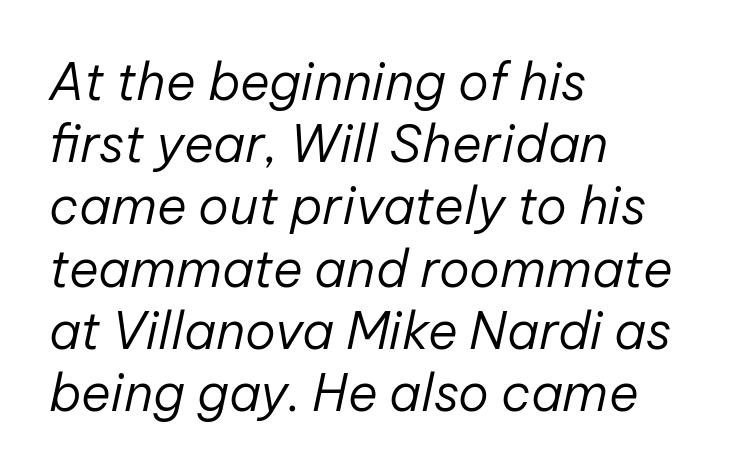
This sample uses plain, unmodified letter spacing. The strokes are not fattened; the text isn't bold. Left-aligned paragraph, ragged on the right. A bare baseline throughout the passage. When letters slant like this, we call the style italic. Spacing verdict: proportional, widths tailored to each character.
